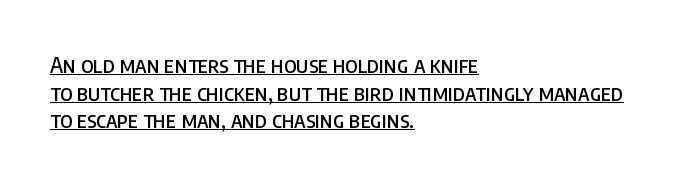
Q: Is the text italic (slanted)? A: No, it is upright.
Q: Is the text underlined? A: Yes.
Q: How is the paragraph aligned? A: Left-aligned.
Q: Is the spacing between letters normal or unusually wide? A: Normal.
Q: Is the spacing between lines tight, normal or loose? A: Normal.
